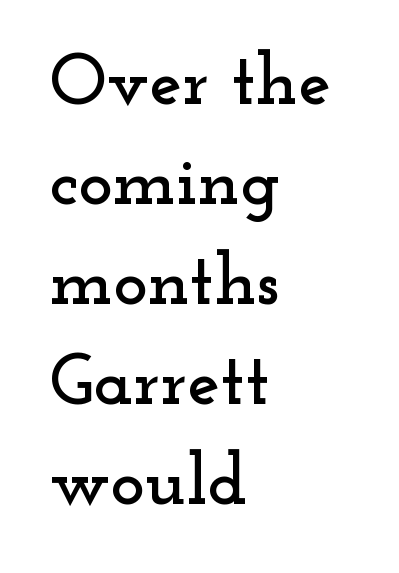
Just letters on the line, the space beneath them empty. Is this a fixed-width face? No — the glyphs have proportional, varying widths. This sample uses plain, unmodified letter spacing. Quick note: not italic, upright.
